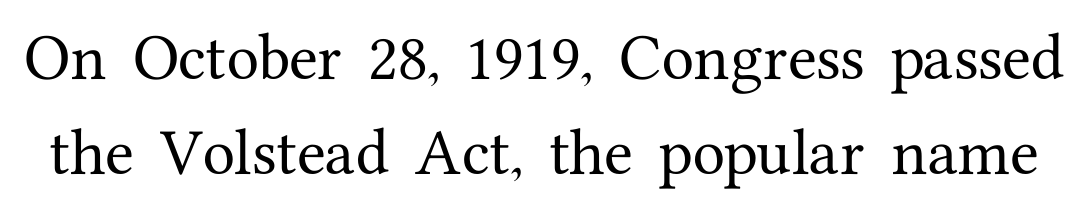
{"serif": "yes", "italic": "no", "width": "normal", "stroke_contrast": "medium", "x_height": "medium", "monospaced": "no", "underline": "no", "line_spacing_ratio": 1.79, "letter_spacing": "normal", "letter_spacing_em": 0.0, "glyph_px": 53}
